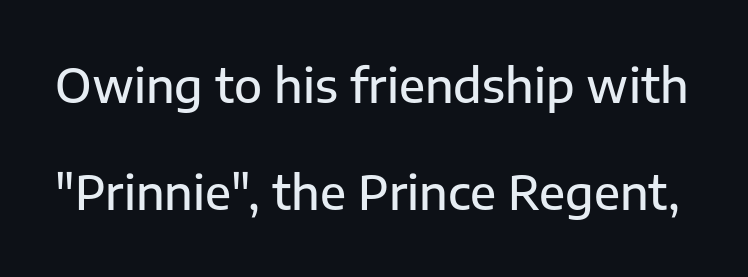
Q: Is the text bold? A: Semi-bold.
Q: Is the text italic (slanted)? A: No, it is upright.
Q: Is the typeface a serif or a sans-serif typeface? A: Sans-serif.
Q: Is the text underlined? A: No.
Q: Is the spacing between letters normal or unusually wide? A: Normal.
Q: Is the spacing between lines tight, normal or loose? A: Loose.
Q: Width (condensed, normal, or wide)? A: Normal.
Q: Stroke contrast? A: Low.
Q: x-height? A: Medium.
Q: Monospaced? A: No.
